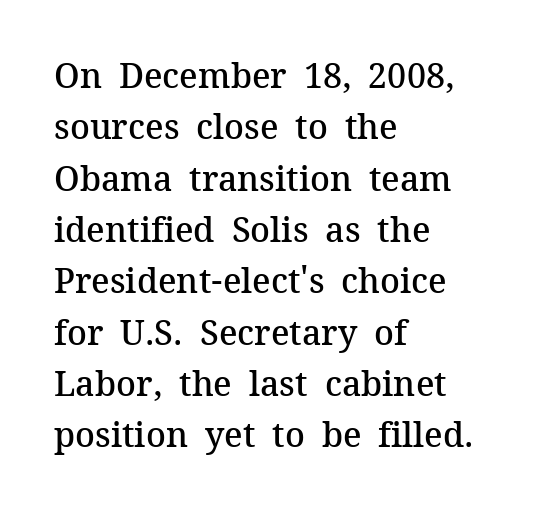
Leading: standard. The lettering holds an erect, upright posture throughout. In terms of letterform style, serifs are clearly present. The tracking reads as untouched default to a designer's eye. The zone under the glyphs is completely vacant.
